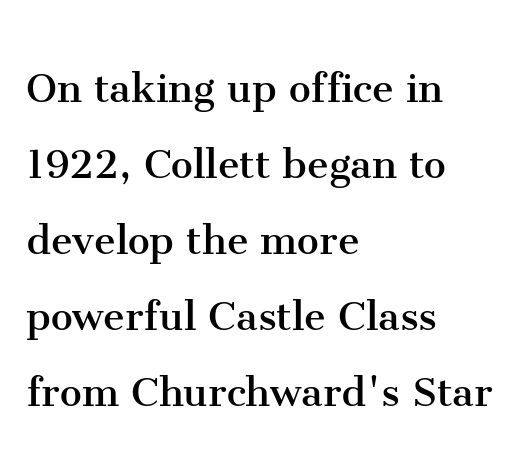
{"serif": "yes", "italic": "no", "bold": "no", "weight": "regular", "width": "normal", "stroke_contrast": "medium", "x_height": "medium", "monospaced": "no", "underline": "no", "align": "left", "line_spacing": "normal", "line_spacing_ratio": 1.55, "letter_spacing": "normal", "letter_spacing_em": 0.0, "glyph_px": 49}
